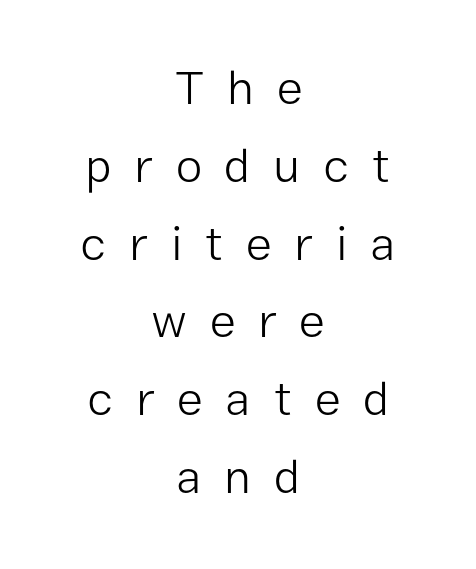
Q: Is the text bold? A: No.
Q: Is the text italic (slanted)? A: No, it is upright.
Q: Is the typeface a serif or a sans-serif typeface? A: Sans-serif.
Q: Is the text underlined? A: No.
Q: How is the paragraph aligned? A: Centered.
Q: Is the spacing between letters normal or unusually wide? A: Unusually wide.
Q: Is the spacing between lines tight, normal or loose? A: Normal.
Q: Width (condensed, normal, or wide)? A: Normal.
Q: Stroke contrast? A: Low.
Q: x-height? A: Medium.
Q: Monospaced? A: No.
